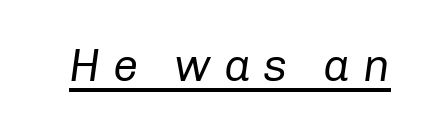
The image shows 45 px regular-weight type, italic (leaning right); set unusually wide letter spacing (+0.28 em), underlined; low stroke contrast and a medium x-height.
